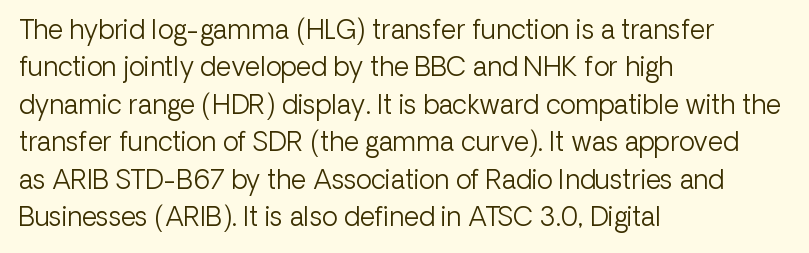
{"italic": "no", "bold": "no", "underline": "no", "align": "left", "line_spacing": "normal", "line_spacing_ratio": 1.44, "letter_spacing": "normal", "letter_spacing_em": 0.0, "glyph_px": 26}
